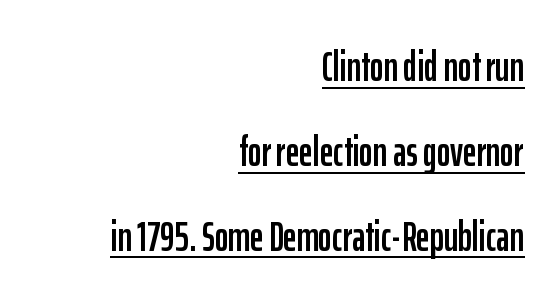
Q: Is the text italic (slanted)? A: No, it is upright.
Q: Is the typeface a serif or a sans-serif typeface? A: Sans-serif.
Q: Is the text underlined? A: Yes.
Q: How is the paragraph aligned? A: Right-aligned.
Q: Is the spacing between letters normal or unusually wide? A: Normal.
Q: Is the spacing between lines tight, normal or loose? A: Loose.
Q: Width (condensed, normal, or wide)? A: Condensed.
Q: Stroke contrast? A: Low.
Q: x-height? A: Medium.
Q: Monospaced? A: No.
